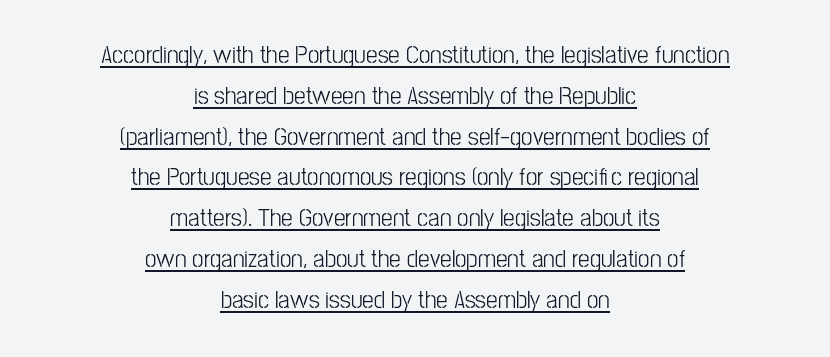
The image shows 26 px text type, upright; set centered, normal line spacing (1.57x), normal letter spacing, underlined.
